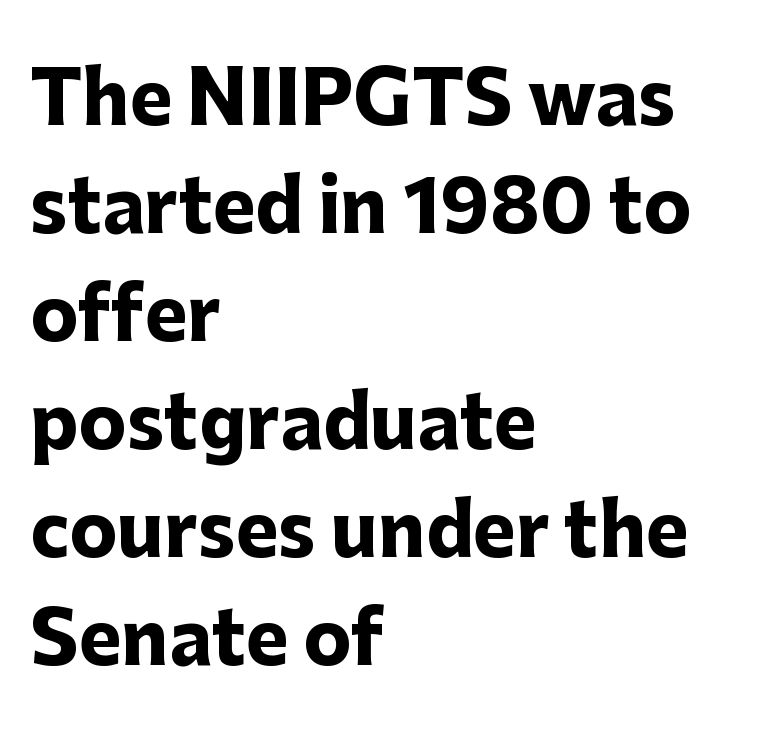
{"serif": "no", "italic": "no", "bold": "yes", "weight": "heavy", "width": "normal", "stroke_contrast": "low", "x_height": "medium", "monospaced": "no", "underline": "no", "align": "left", "line_spacing": "normal", "line_spacing_ratio": 1.5, "letter_spacing": "normal", "letter_spacing_em": 0.0, "glyph_px": 72}
